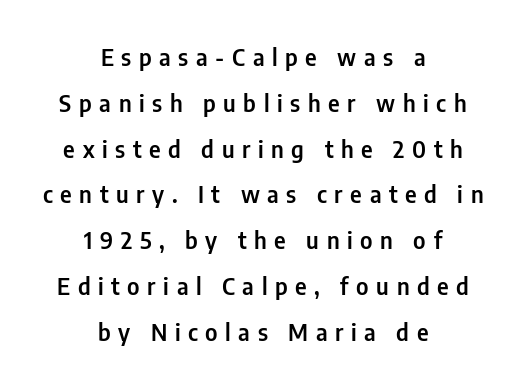
Inter-character spacing is expanded well beyond the font's built-in metrics. The designer dialed line spacing up above the default. Neither beginnings nor endings align; midpoints do. A clean baseline with only descenders dipping below it. Italic: no, the glyphs are upright roman.
